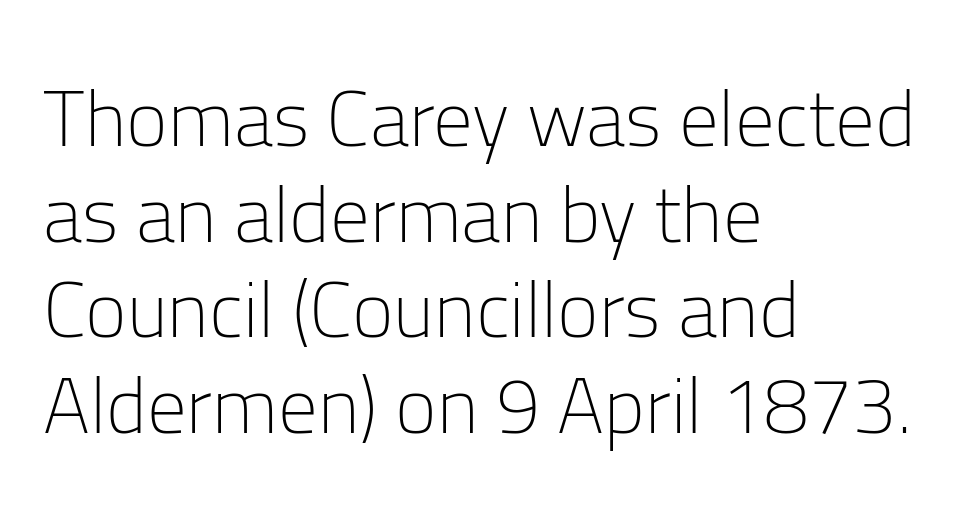
Q: Is the text bold? A: No.
Q: Is the text italic (slanted)? A: No, it is upright.
Q: Is the typeface a serif or a sans-serif typeface? A: Sans-serif.
Q: Is the text underlined? A: No.
Q: How is the paragraph aligned? A: Left-aligned.
Q: Is the spacing between letters normal or unusually wide? A: Normal.
Q: Width (condensed, normal, or wide)? A: Normal.
Q: Stroke contrast? A: Low.
Q: x-height? A: Medium.
Q: Monospaced? A: No.
